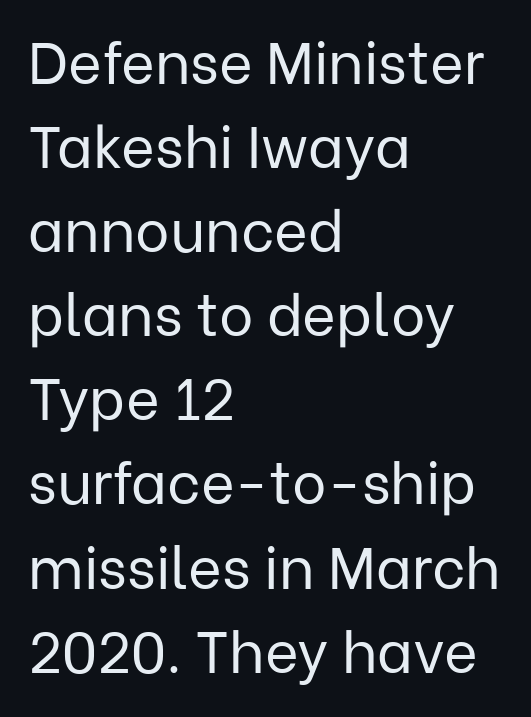
The image shows 58 px regular-weight sans-serif type, upright; set left-aligned, normal line spacing (1.45x), normal letter spacing, not underlined; low stroke contrast and a medium x-height.
